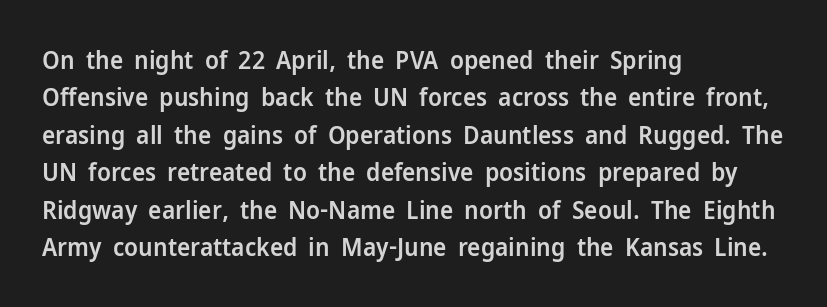
{"italic": "no", "bold": "semi", "underline": "no", "align": "left", "line_spacing": "normal", "line_spacing_ratio": 1.5, "letter_spacing": "normal", "letter_spacing_em": 0.0, "glyph_px": 25}
